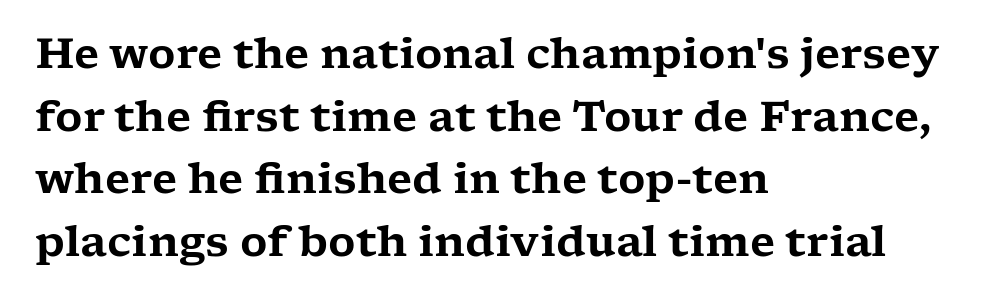
You can tell it's not italic because the verticals are truly vertical. The rendering uses natural spacing where letterforms have individual widths. The line texture is even and compact thanks to regular tracking. These lines stack with their left ends in a neat column. The space between consecutive lines is moderate.
